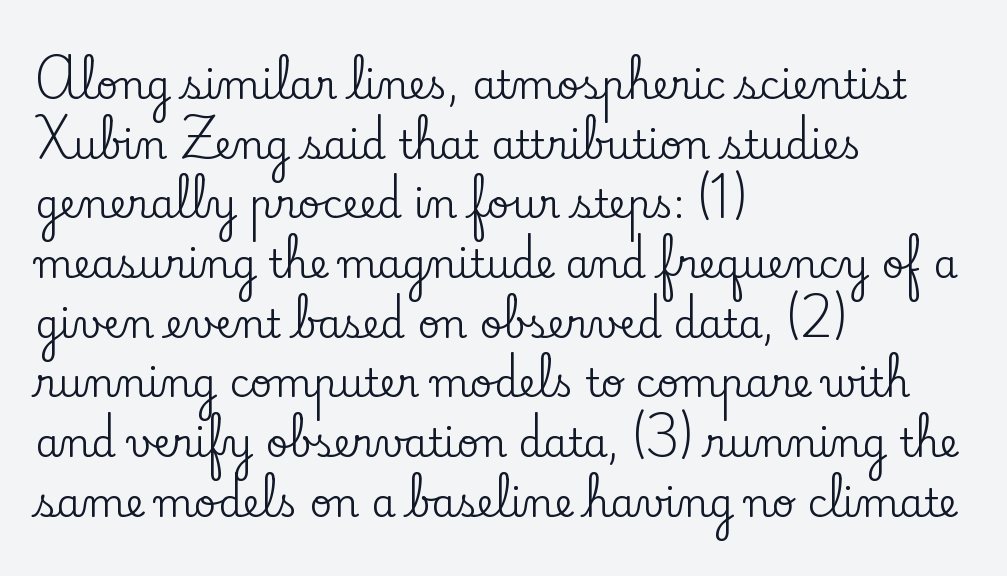
{"serif": "yes", "italic": "no", "width": "normal", "stroke_contrast": "low", "x_height": "small", "monospaced": "no", "underline": "no", "align": "left", "line_spacing": "normal", "line_spacing_ratio": 1.53, "letter_spacing": "normal", "letter_spacing_em": 0.0, "glyph_px": 39}
